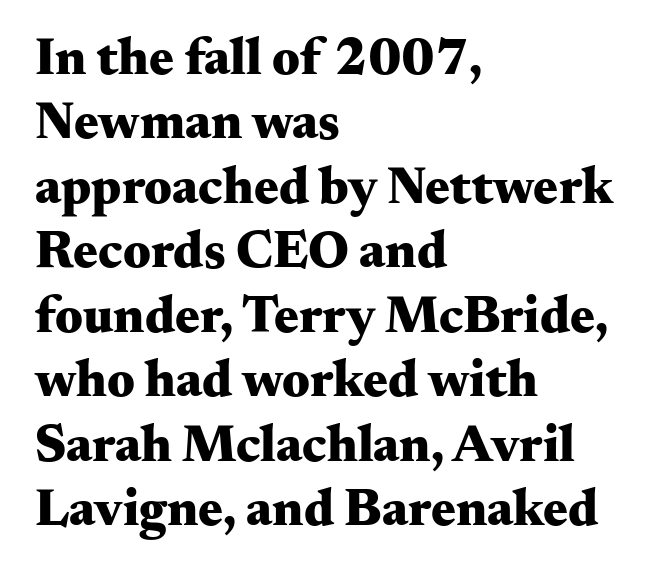
Q: Is the text bold? A: Yes.
Q: Is the text italic (slanted)? A: No, it is upright.
Q: Is the typeface a serif or a sans-serif typeface? A: Serif.
Q: Is the text underlined? A: No.
Q: How is the paragraph aligned? A: Left-aligned.
Q: Is the spacing between letters normal or unusually wide? A: Normal.
Q: Width (condensed, normal, or wide)? A: Wide.
Q: Stroke contrast? A: Medium.
Q: x-height? A: Small.
Q: Monospaced? A: No.
